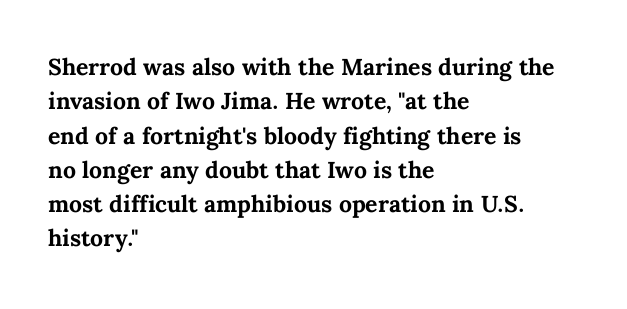
{"italic": "no", "bold": "yes", "underline": "no", "align": "left", "line_spacing": "normal", "line_spacing_ratio": 1.49, "letter_spacing": "normal", "letter_spacing_em": 0.0, "glyph_px": 23}
